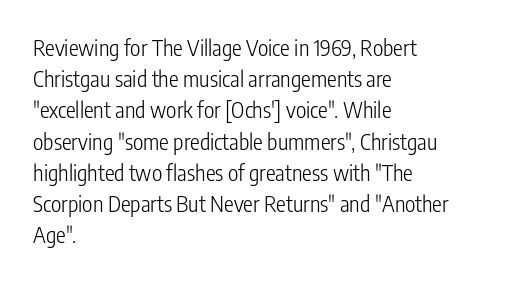
{"italic": "no", "bold": "no", "underline": "no", "align": "left", "line_spacing": "normal", "line_spacing_ratio": 1.42, "letter_spacing": "normal", "letter_spacing_em": 0.0, "glyph_px": 22}
